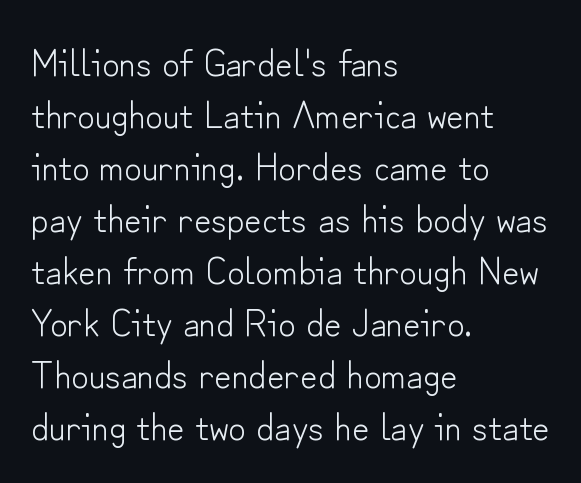
The image shows 38 px light sans-serif type, upright; set left-aligned, normal line spacing (1.37x), normal letter spacing, not underlined; low stroke contrast and a small x-height.
